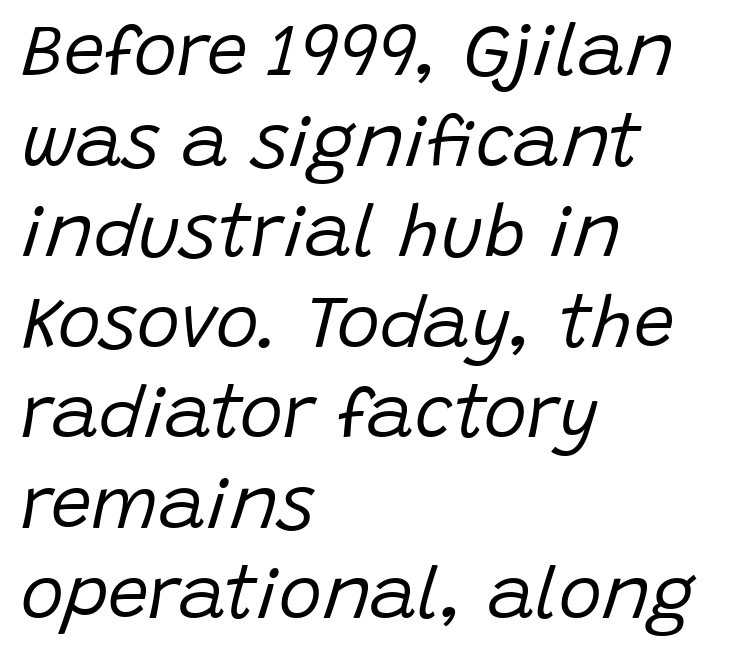
Q: Is the text bold? A: No.
Q: Is the text italic (slanted)? A: Yes, it leans right by about 15 degrees.
Q: Is the text underlined? A: No.
Q: How is the paragraph aligned? A: Left-aligned.
Q: Is the spacing between letters normal or unusually wide? A: Normal.
Q: Width (condensed, normal, or wide)? A: Normal.
Q: Stroke contrast? A: Low.
Q: x-height? A: Large.
Q: Monospaced? A: No.
